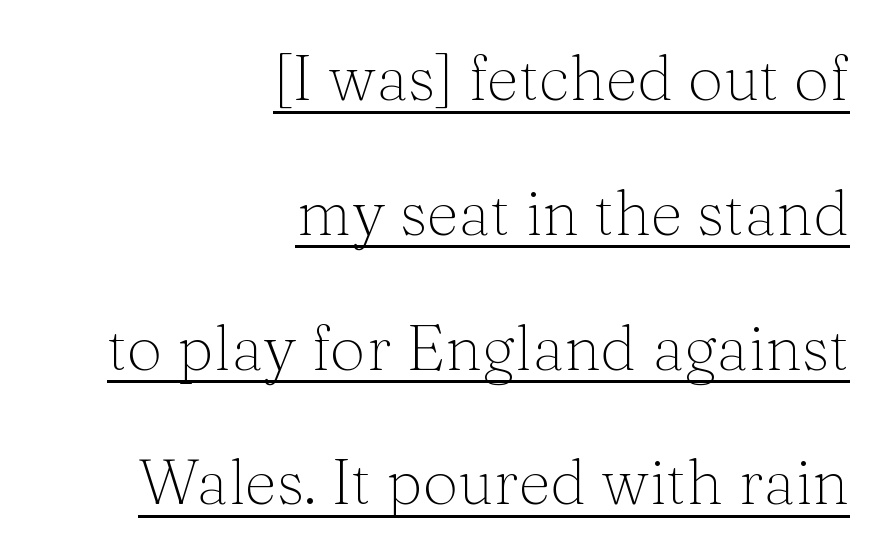
The image shows 63 px light serif type, upright; set right-aligned, loose line spacing (2.14x), normal letter spacing, underlined; medium stroke contrast and a medium x-height.
